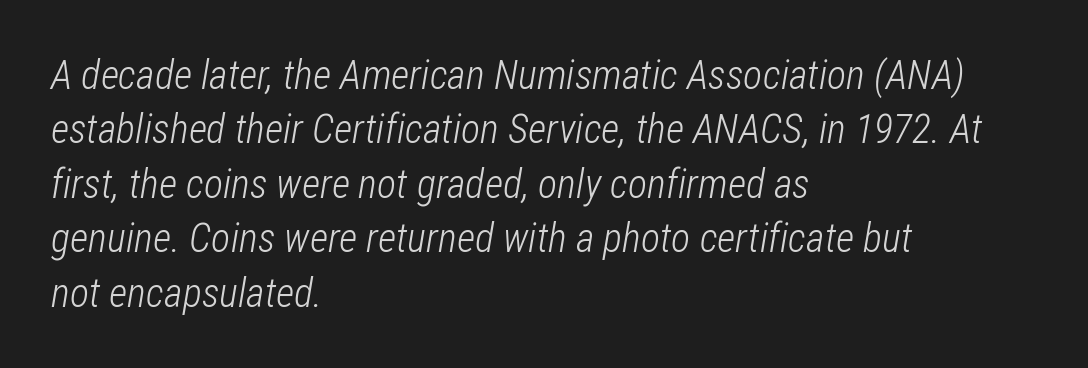
{"italic": "yes", "lean": "right", "slant_degrees": 12, "bold": "no", "weight": "light", "width": "condensed", "stroke_contrast": "low", "x_height": "medium", "monospaced": "no", "underline": "no", "align": "left", "line_spacing": "normal", "line_spacing_ratio": 1.36, "letter_spacing": "normal", "letter_spacing_em": 0.0, "glyph_px": 40}
